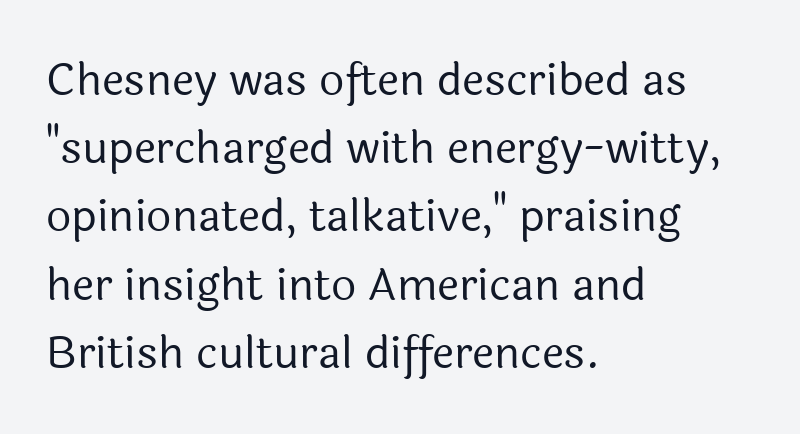
The image shows 44 px regular-weight sans-serif type, upright; set left-aligned, normal line spacing (1.55x), normal letter spacing, not underlined; a medium x-height.
